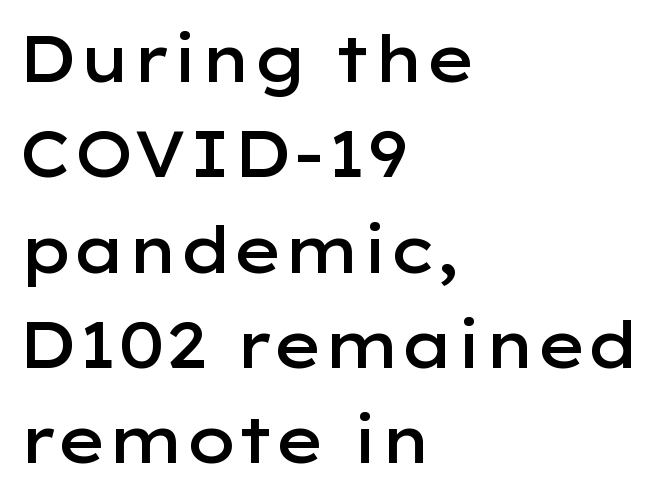
{"serif": "no", "italic": "no", "bold": "semi", "weight": "semibold", "width": "wide", "stroke_contrast": "low", "x_height": "medium", "monospaced": "no", "underline": "no", "align": "left", "line_spacing": "normal", "line_spacing_ratio": 1.49, "letter_spacing": "normal", "letter_spacing_em": 0.0, "glyph_px": 64}
